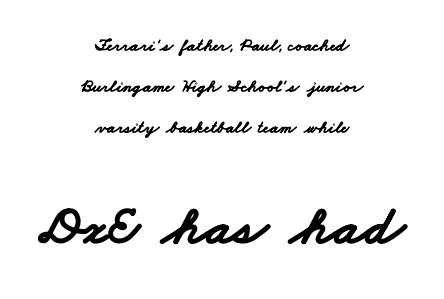
{"serif": "no", "bold": "yes", "weight": "bold", "width": "wide", "stroke_contrast": "low", "x_height": "small", "monospaced": "no", "underline": "no", "align": "center", "line_spacing": "loose", "line_spacing_ratio": 2.27, "letter_spacing": "normal", "letter_spacing_em": 0.0, "larger_block": "second", "size_ratio": 3.06, "glyph_px": 55}
